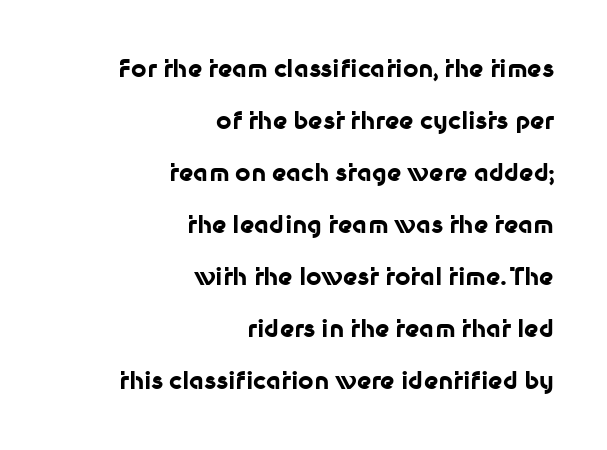
The image shows 24 px bold type, upright; set right-aligned, loose line spacing (2.17x), normal letter spacing, not underlined.
